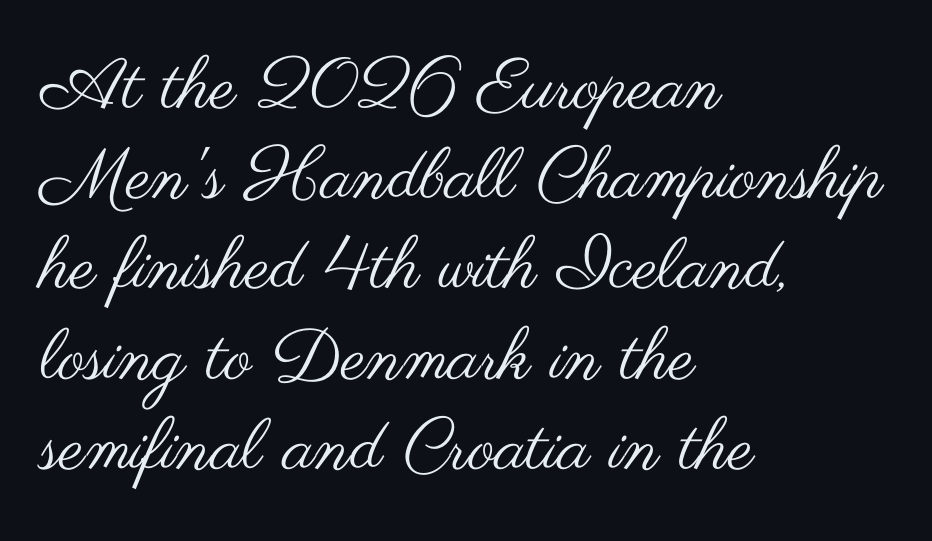
The image shows 71 px regular-weight, wide sans-serif type; set left-aligned, normal line spacing (1.27x), normal letter spacing, not underlined; medium stroke contrast and a small x-height.
